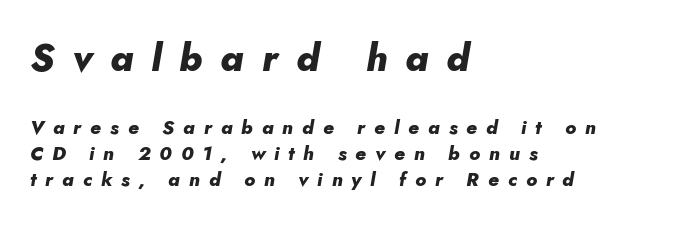
Quick note: interline space is typical. You could not count columns in this text — the font is proportionally spaced. Plenty of ink on the page — the face is bold. Short and long lines alike share a common starting point at left. Someone cranked the tracking dial way up on this one. Words float on clear page, feet unadorned.
